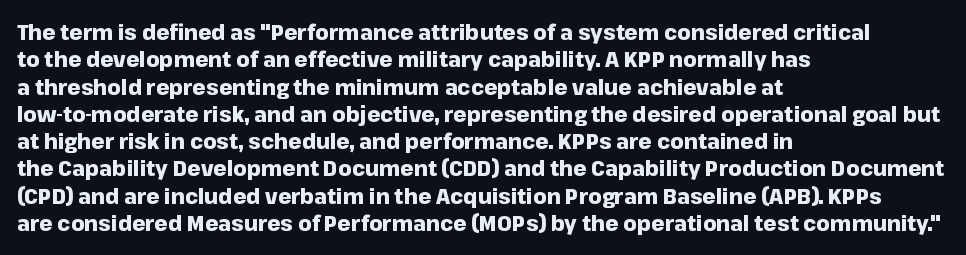
Q: Is the text bold? A: Yes.
Q: Is the text italic (slanted)? A: No, it is upright.
Q: Is the text underlined? A: No.
Q: How is the paragraph aligned? A: Left-aligned.
Q: Is the spacing between letters normal or unusually wide? A: Normal.
Q: Is the spacing between lines tight, normal or loose? A: Normal.
